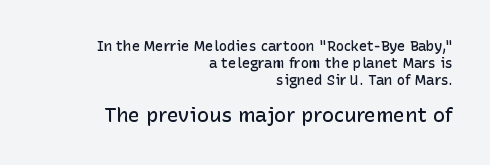
A clean baseline with only descenders dipping below it. The composition opens small and finishes big. Characters remain perfectly vertical along every line. A somewhat darkened texture: the type is semibold rather than bold. This sample is right-justified, so line beginnings fall wherever the words allow.
